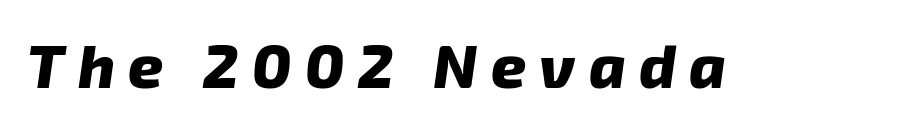
{"italic": "yes", "lean": "right", "slant_degrees": 8, "bold": "yes", "weight": "heavy", "width": "normal", "stroke_contrast": "low", "x_height": "medium", "monospaced": "no", "underline": "no", "letter_spacing": "wide", "letter_spacing_em": 0.22, "glyph_px": 61}
